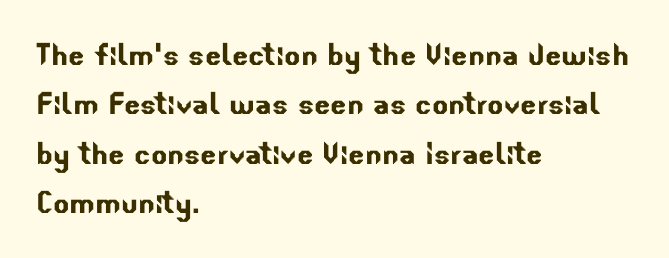
The foot of each line stays bare and open. The rendering anchors every line to the left-hand side. Regarding serifs, this sample does without them. Varying glyph widths throughout — classic text-font behaviour. Does the leading feel generous? No, just average. Glyph-to-glyph distance matches everyday printed text.
